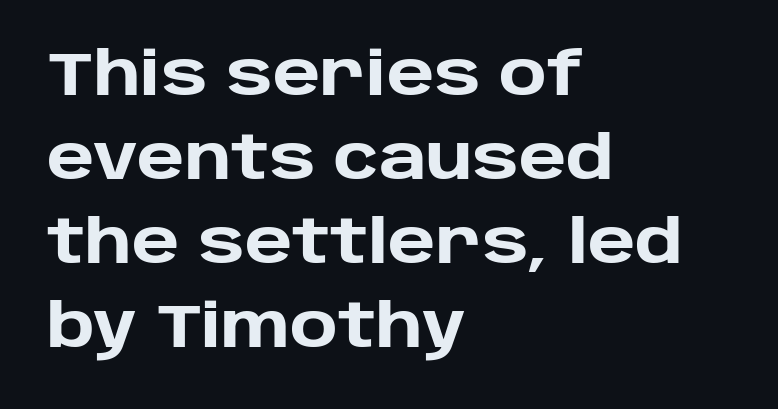
Q: Is the text bold? A: Yes.
Q: Is the text italic (slanted)? A: No, it is upright.
Q: Is the typeface a serif or a sans-serif typeface? A: Sans-serif.
Q: Is the text underlined? A: No.
Q: How is the paragraph aligned? A: Left-aligned.
Q: Is the spacing between letters normal or unusually wide? A: Normal.
Q: Is the spacing between lines tight, normal or loose? A: Normal.
Q: Width (condensed, normal, or wide)? A: Normal.
Q: Stroke contrast? A: Low.
Q: x-height? A: Large.
Q: Monospaced? A: No.
